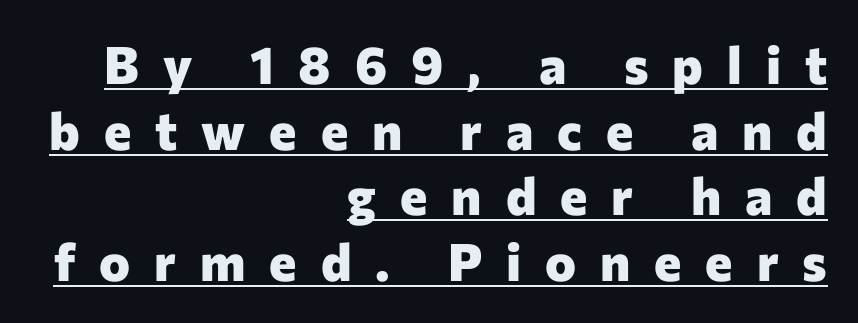
Q: Is the text bold? A: Yes.
Q: Is the text italic (slanted)? A: No, it is upright.
Q: Is the typeface a serif or a sans-serif typeface? A: Sans-serif.
Q: Is the text underlined? A: Yes.
Q: How is the paragraph aligned? A: Right-aligned.
Q: Is the spacing between letters normal or unusually wide? A: Unusually wide.
Q: Is the spacing between lines tight, normal or loose? A: Normal.
Q: Width (condensed, normal, or wide)? A: Normal.
Q: Stroke contrast? A: Low.
Q: x-height? A: Medium.
Q: Monospaced? A: No.
